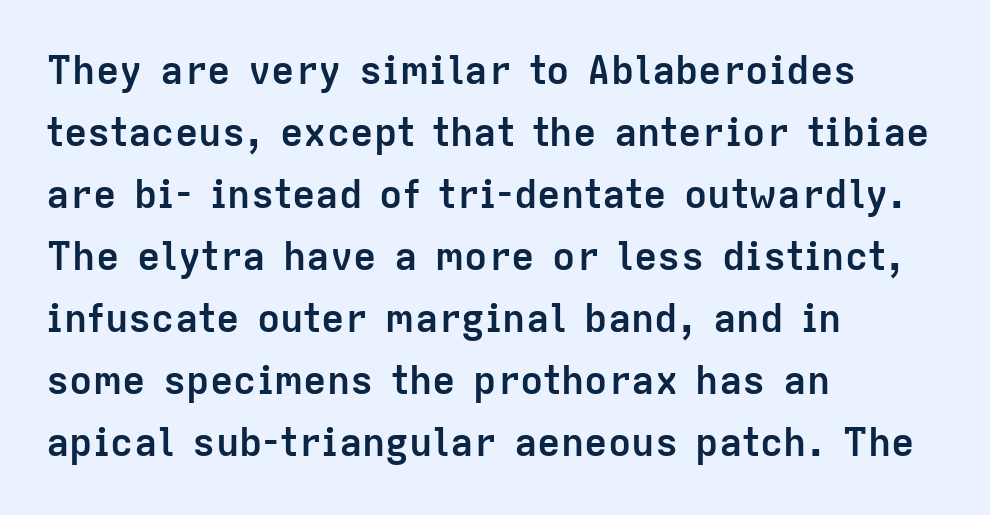
Only glyphs here, with clear space below each row. Compared with typical paragraphs, the rows here are spaced about the same. Style check: upright. There is no visible air inserted between adjacent glyphs. If you drew a ruler down the left edge, every line would touch it.
